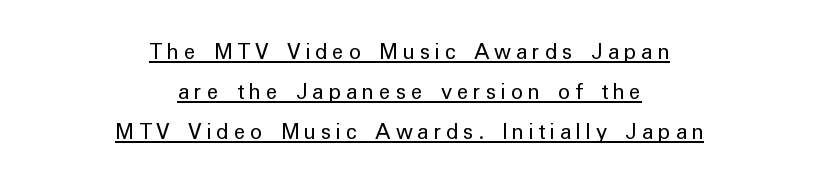
This rendering features underlined lettering. Weight: regular or lighter. Spacing between characters has been opened up far beyond the box default. The letters stand upright; this is a roman face. Whoever set this chose a conventional vertical rhythm.
